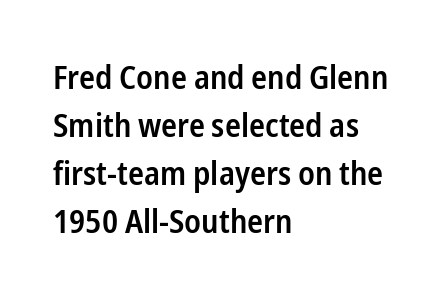
{"serif": "no", "italic": "no", "bold": "semi", "weight": "semibold", "width": "condensed", "stroke_contrast": "low", "x_height": "medium", "monospaced": "no", "underline": "no", "align": "left", "line_spacing": "normal", "line_spacing_ratio": 1.45, "letter_spacing": "normal", "letter_spacing_em": 0.0, "glyph_px": 33}
